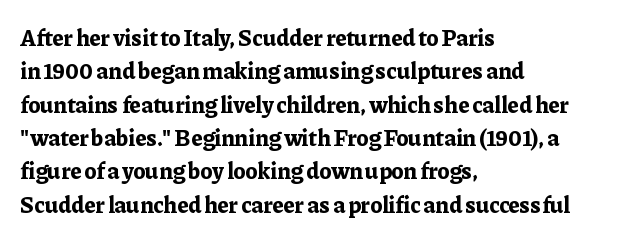
Q: Is the text bold? A: Yes.
Q: Is the text italic (slanted)? A: No, it is upright.
Q: Is the text underlined? A: No.
Q: How is the paragraph aligned? A: Left-aligned.
Q: Is the spacing between letters normal or unusually wide? A: Normal.
Q: Is the spacing between lines tight, normal or loose? A: Normal.
